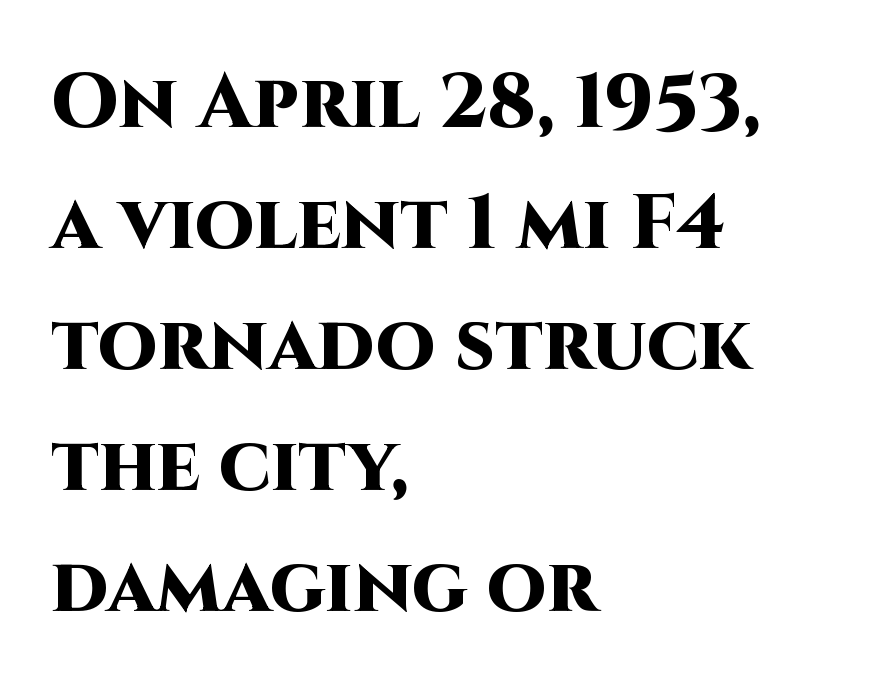
{"serif": "no", "italic": "no", "bold": "yes", "weight": "heavy", "width": "normal", "stroke_contrast": "high", "x_height": "large", "monospaced": "no", "underline": "no", "align": "left", "line_spacing": "normal", "line_spacing_ratio": 1.57, "letter_spacing": "normal", "letter_spacing_em": 0.0, "glyph_px": 77}
